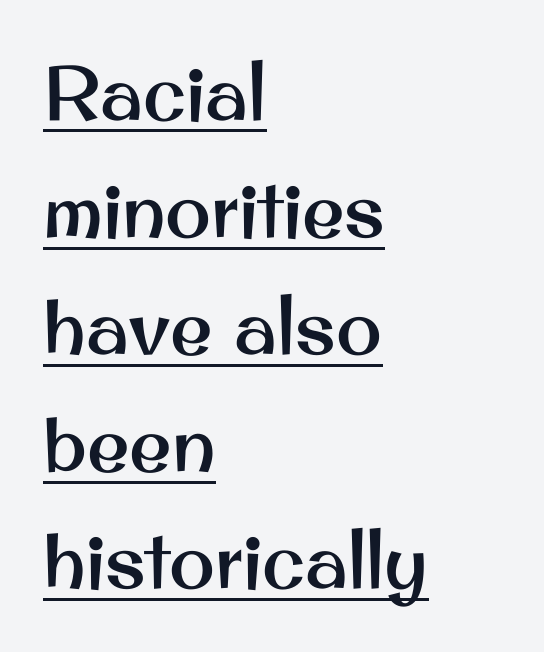
Q: Is the text italic (slanted)? A: No, it is upright.
Q: Is the typeface a serif or a sans-serif typeface? A: Sans-serif.
Q: Is the text underlined? A: Yes.
Q: How is the paragraph aligned? A: Left-aligned.
Q: Is the spacing between letters normal or unusually wide? A: Normal.
Q: Is the spacing between lines tight, normal or loose? A: Normal.
Q: Width (condensed, normal, or wide)? A: Normal.
Q: Stroke contrast? A: Medium.
Q: x-height? A: Small.
Q: Monospaced? A: No.
